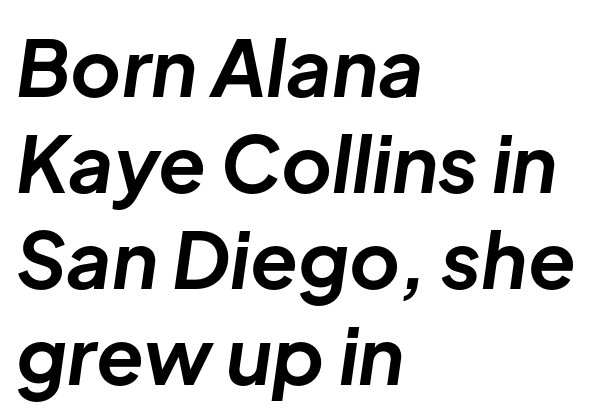
The image shows 78 px bold type, italic (leaning right); set left-aligned, line spacing 1.23x, normal letter spacing, not underlined; low stroke contrast and a medium x-height.
